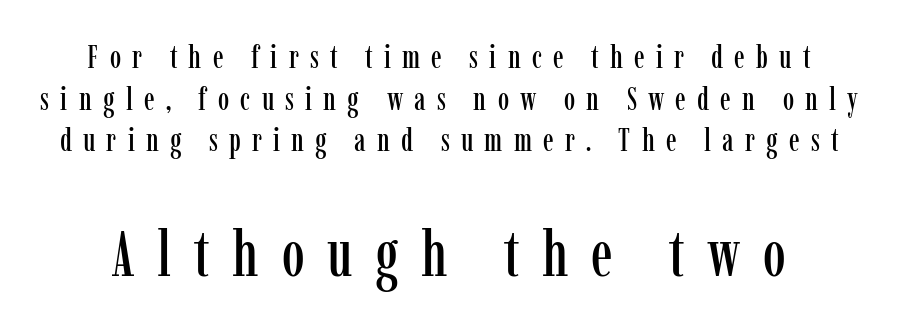
Q: Is the text italic (slanted)? A: No, it is upright.
Q: Is the typeface a serif or a sans-serif typeface? A: Serif.
Q: Is the text underlined? A: No.
Q: Is the spacing between letters normal or unusually wide? A: Unusually wide.
Q: Is the spacing between lines tight, normal or loose? A: Normal.
Q: Which block of text is set in a larger size, the first (top) or the second (bottom)? A: The second (bottom) one.
Q: Width (condensed, normal, or wide)? A: Condensed.
Q: Stroke contrast? A: Low.
Q: x-height? A: Medium.
Q: Monospaced? A: No.
